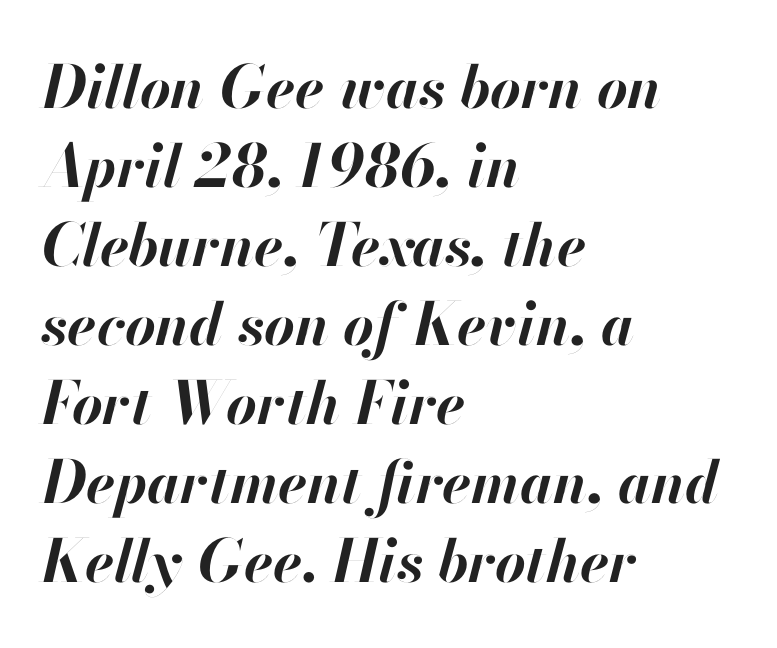
The image shows 59 px bold type, italic (leaning right); set left-aligned, normal line spacing (1.34x), normal letter spacing, not underlined; high stroke contrast and a small x-height.
